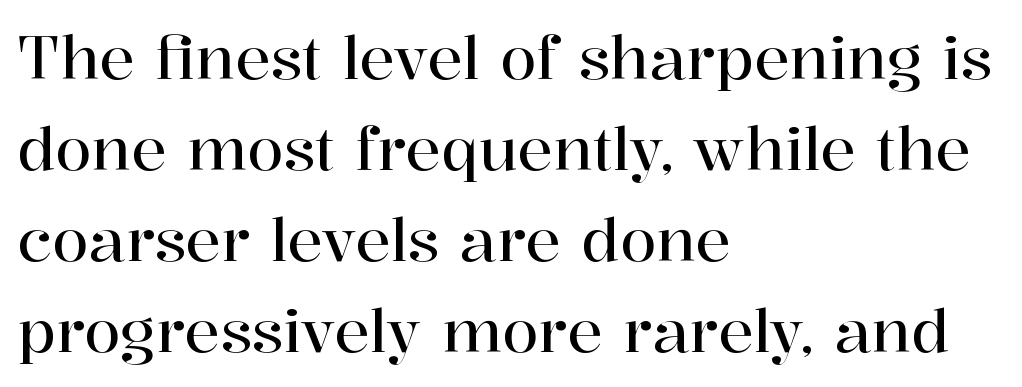
{"serif": "yes", "italic": "no", "width": "normal", "stroke_contrast": "high", "x_height": "medium", "monospaced": "no", "underline": "no", "align": "left", "line_spacing": "normal", "line_spacing_ratio": 1.54, "letter_spacing": "normal", "letter_spacing_em": 0.0, "glyph_px": 59}
